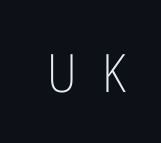
The space directly below the letters is spotless. Is this a sans? Yes — the strokes have no serifs. You could not count columns in this text — the font is proportionally spaced. Is this a heavy cut? Hardly; it is regular or lighter. The letters stand upright; this is a roman face. What stands out about the letter spacing? Its width — letters are far apart.
